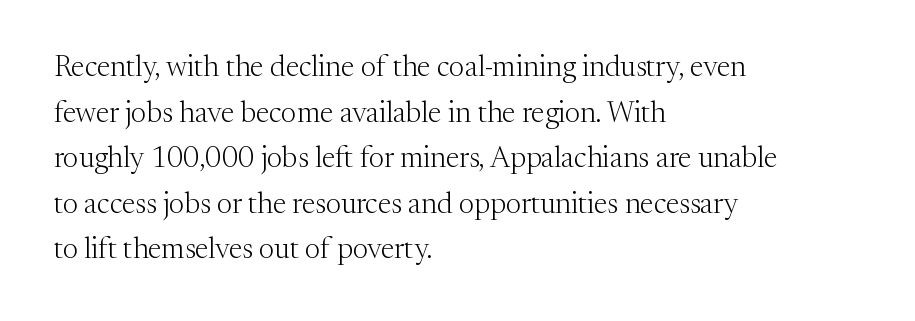
The image shows 29 px light serif type, upright; set left-aligned, normal line spacing (1.57x), normal letter spacing, not underlined; medium stroke contrast and a medium x-height.
